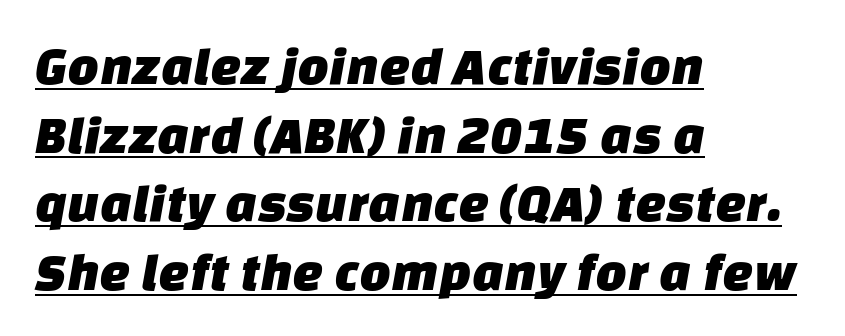
The image shows 55 px sans-serif type; set left-aligned, normal line spacing (1.25x), normal letter spacing, underlined; low stroke contrast and a large x-height.
